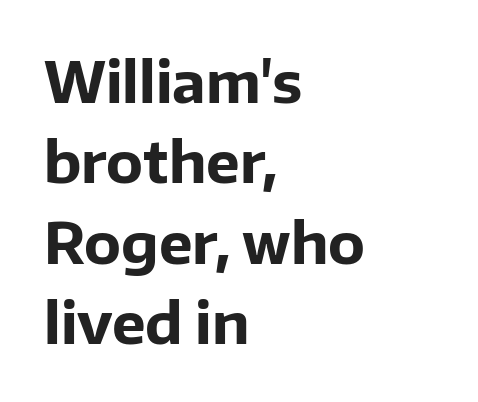
Q: Is the text bold? A: Yes.
Q: Is the text italic (slanted)? A: No, it is upright.
Q: Is the typeface a serif or a sans-serif typeface? A: Sans-serif.
Q: Is the text underlined? A: No.
Q: How is the paragraph aligned? A: Left-aligned.
Q: Is the spacing between letters normal or unusually wide? A: Normal.
Q: Is the spacing between lines tight, normal or loose? A: Normal.
Q: Width (condensed, normal, or wide)? A: Normal.
Q: Stroke contrast? A: Low.
Q: x-height? A: Medium.
Q: Monospaced? A: No.
